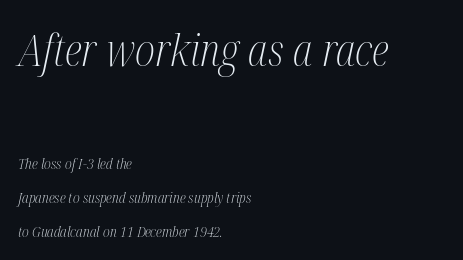
Look at the bottom of the vertical strokes: they flare into serifs here. Compared with typical body copy, the letter spacing here is the same. In terms of leading, this rendering errs on the spacious side. The rendering anchors every line to the left-hand side.
